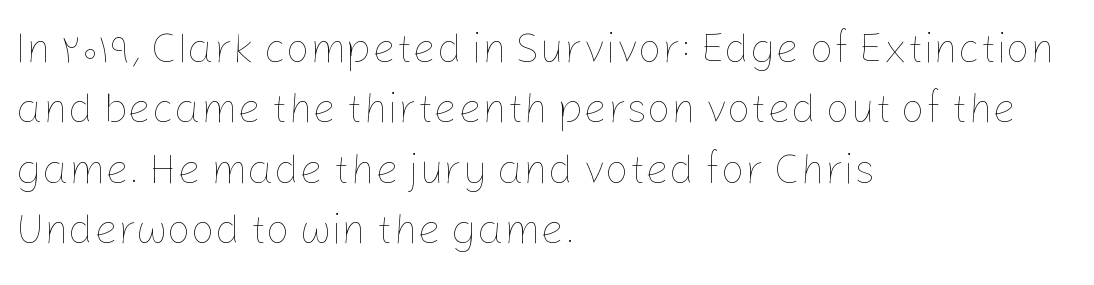
The image shows 42 px thin type, upright; set left-aligned, normal line spacing (1.44x), normal letter spacing, not underlined; low stroke contrast and a medium x-height.
